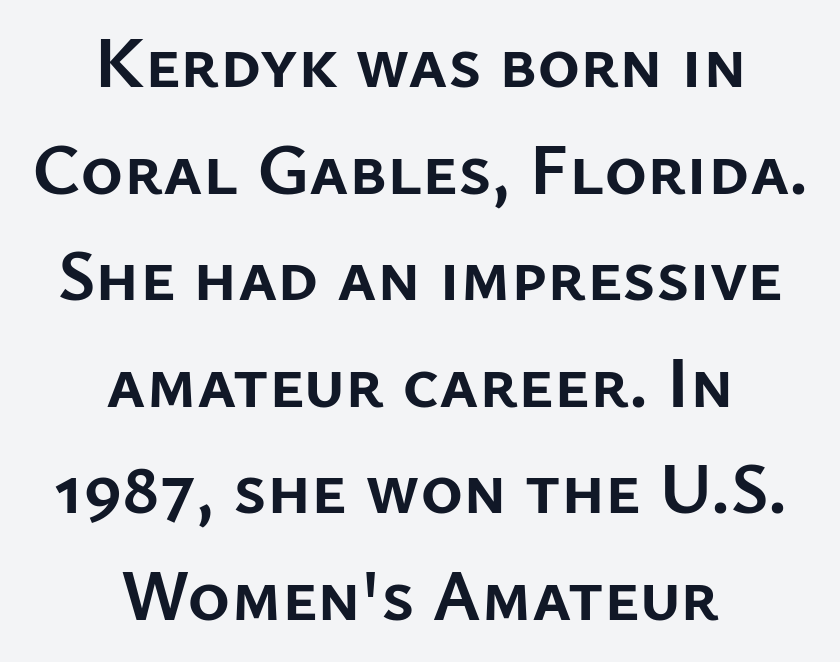
Q: Is the text bold? A: Yes.
Q: Is the text italic (slanted)? A: No, it is upright.
Q: Is the typeface a serif or a sans-serif typeface? A: Sans-serif.
Q: Is the text underlined? A: No.
Q: How is the paragraph aligned? A: Centered.
Q: Is the spacing between letters normal or unusually wide? A: Normal.
Q: Is the spacing between lines tight, normal or loose? A: Normal.
Q: Width (condensed, normal, or wide)? A: Normal.
Q: Stroke contrast? A: Low.
Q: x-height? A: Medium.
Q: Monospaced? A: No.
